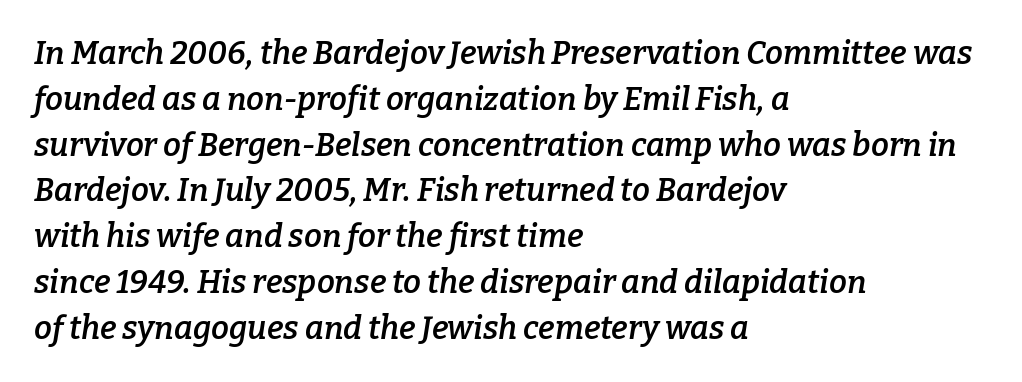
{"serif": "yes", "italic": "yes", "lean": "right", "slant_degrees": 9, "bold": "semi", "weight": "semibold", "width": "normal", "stroke_contrast": "low", "x_height": "medium", "monospaced": "no", "underline": "no", "align": "left", "line_spacing": "normal", "line_spacing_ratio": 1.43, "letter_spacing": "normal", "letter_spacing_em": 0.0, "glyph_px": 32}
